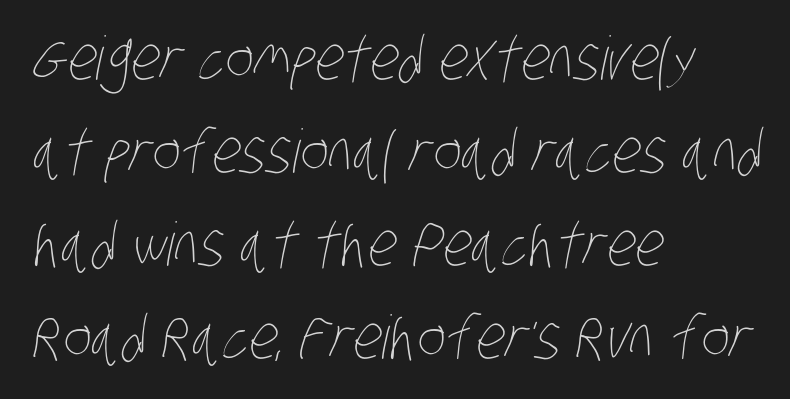
Words float on clear page, feet unadorned. The strokes carry an ordinary text weight at most. No extra tracking has been applied to these lines. The letters advance in unequal steps, a hallmark of proportional type.
